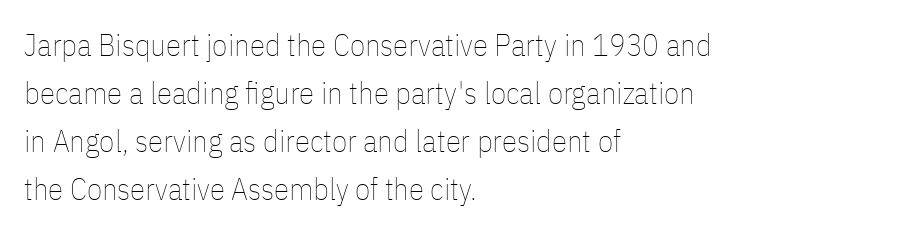
The image shows 31 px thin, condensed type, upright; set left-aligned, normal line spacing (1.55x), normal letter spacing, not underlined; low stroke contrast and a medium x-height.
